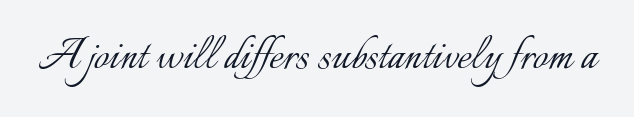
The image shows 53 px light type; set normal letter spacing, not underlined; low stroke contrast and a small x-height.
